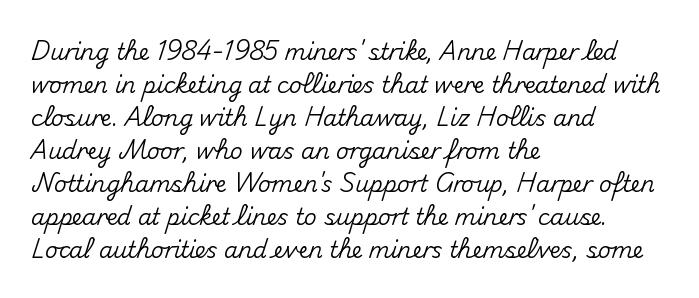
The image shows 22 px text type; set left-aligned, normal line spacing (1.5x), normal letter spacing, not underlined.
